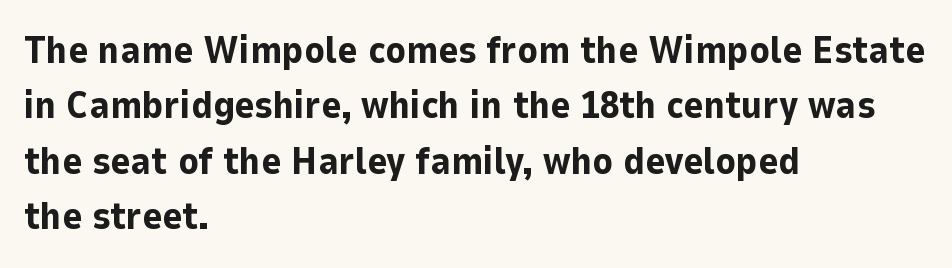
{"serif": "no", "italic": "no", "bold": "yes", "weight": "bold", "width": "normal", "stroke_contrast": "low", "x_height": "medium", "monospaced": "no", "underline": "no", "align": "left", "line_spacing": "normal", "line_spacing_ratio": 1.46, "letter_spacing": "normal", "letter_spacing_em": 0.0, "glyph_px": 38}
